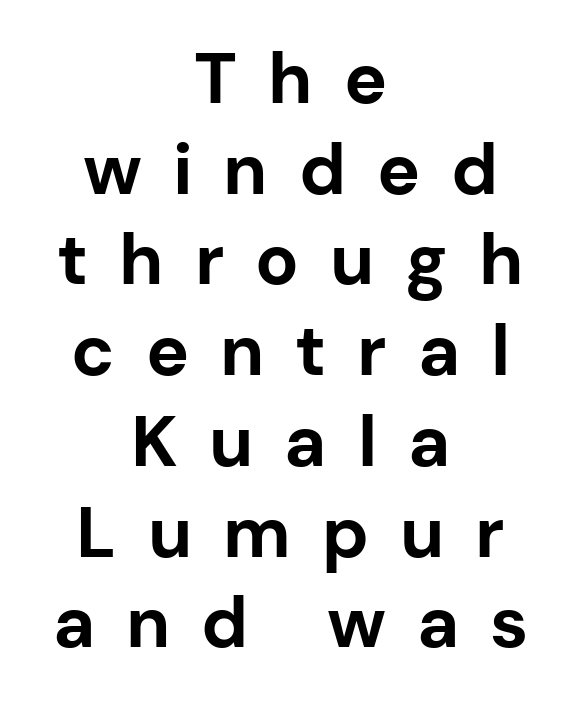
The image shows 72 px bold sans-serif type, upright; set centered, normal line spacing (1.26x), unusually wide letter spacing (+0.43 em), not underlined; low stroke contrast and a medium x-height.
